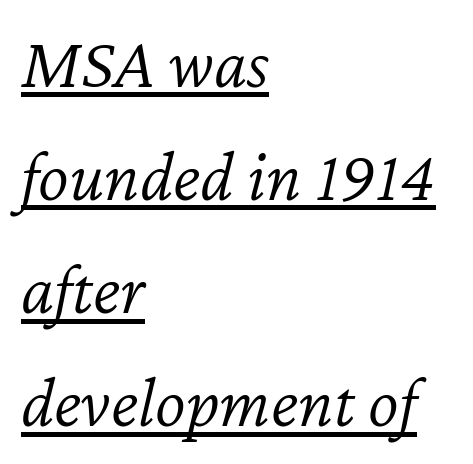
The typesetter has applied underlining to the passage shown. The letters advance in unequal steps, a hallmark of proportional type. The rendering applies a slant to the glyphs. Does the copy run flush right? No — it runs flush left. The horizontal fit of the characters is conventional and even. The typeface has the unassuming heft of standard copy or less.
